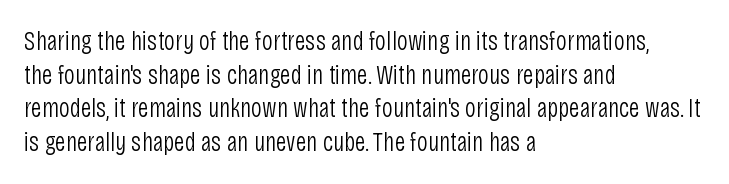
{"italic": "no", "bold": "no", "underline": "no", "align": "left", "line_spacing": "normal", "line_spacing_ratio": 1.25, "letter_spacing": "normal", "letter_spacing_em": 0.0, "glyph_px": 27}
